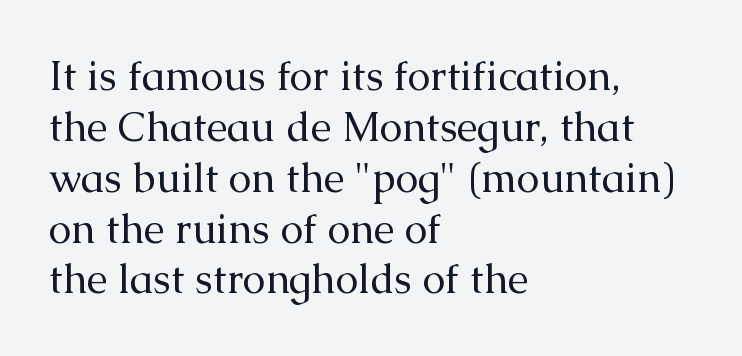
{"serif": "yes", "italic": "no", "bold": "no", "weight": "regular", "width": "normal", "stroke_contrast": "medium", "x_height": "medium", "monospaced": "no", "underline": "no", "align": "left", "line_spacing_ratio": 1.24, "letter_spacing": "normal", "letter_spacing_em": 0.0, "glyph_px": 41}
